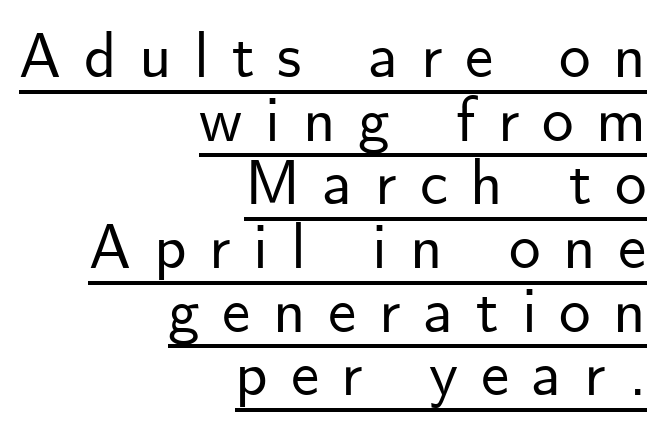
The glyphs are accompanied by a horizontal stroke just below them. Vertical strokes here are truly vertical. The text was rendered using a sans face with plain stroke endings. Whoever set this chose condensed vertical rhythm over breathing room.
